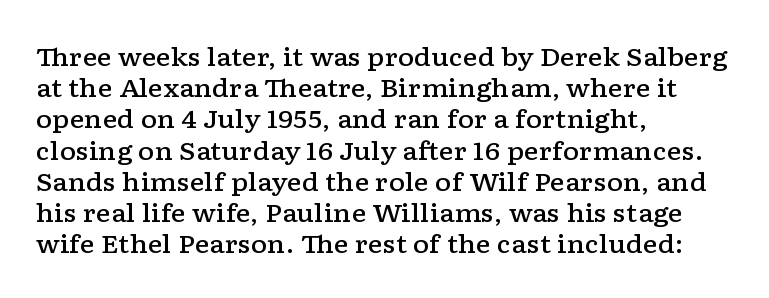
The vertical gap from one line to the next is medium. This sample is left-justified, so line endings fall wherever the words run out. Check under the words: just untouched page. Honestly, the letter spacing is just normal — you wouldn't notice it. Does the lettering tilt? It doesn't — this is upright. Typesetter's note: demi weight, one step under bold.
